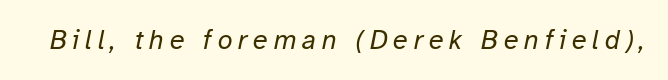
The image shows 27 px text type, italic (leaning right); set unusually wide letter spacing (+0.21 em), not underlined.
